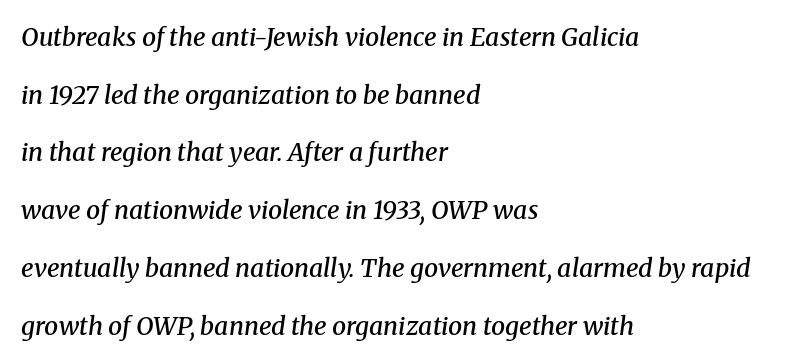
The image shows 25 px text type, italic (leaning right); set left-aligned, loose line spacing (2.31x), normal letter spacing, not underlined.
